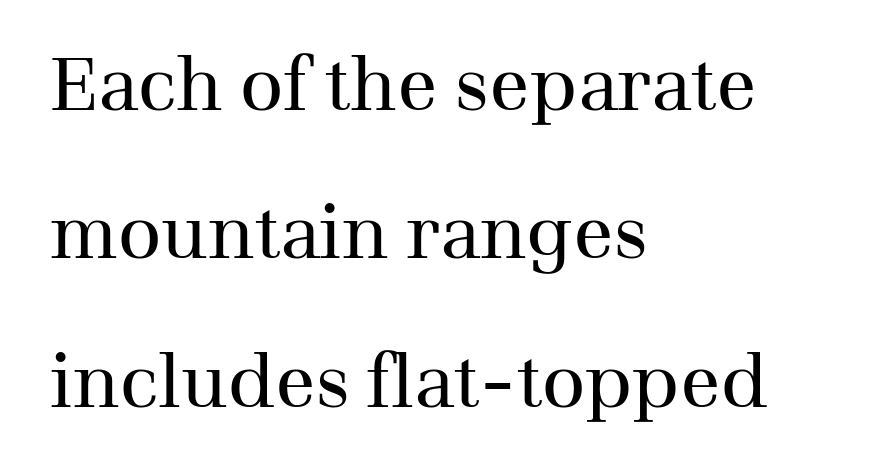
Q: Is the text bold? A: No.
Q: Is the text italic (slanted)? A: No, it is upright.
Q: Is the typeface a serif or a sans-serif typeface? A: Serif.
Q: Is the text underlined? A: No.
Q: How is the paragraph aligned? A: Left-aligned.
Q: Is the spacing between letters normal or unusually wide? A: Normal.
Q: Is the spacing between lines tight, normal or loose? A: Loose.
Q: Width (condensed, normal, or wide)? A: Normal.
Q: Stroke contrast? A: Medium.
Q: x-height? A: Medium.
Q: Monospaced? A: No.
